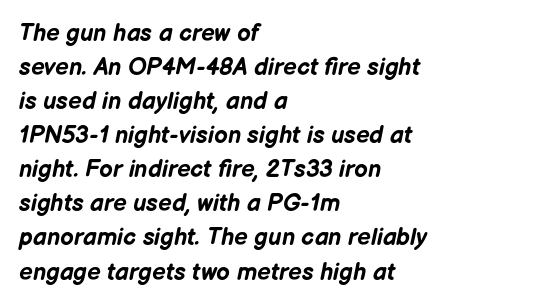
{"italic": "yes", "lean": "right", "slant_degrees": 12, "bold": "yes", "underline": "no", "align": "left", "line_spacing": "normal", "line_spacing_ratio": 1.42, "letter_spacing": "normal", "letter_spacing_em": 0.0, "glyph_px": 24}
